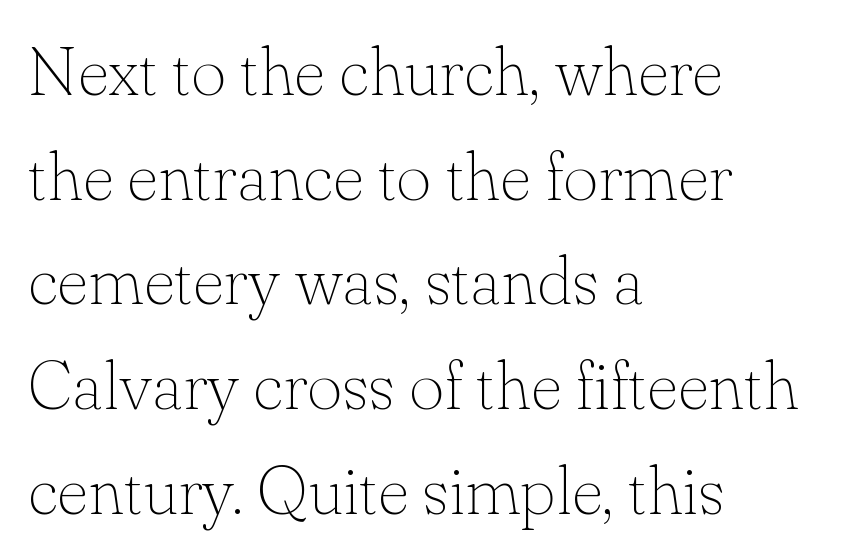
The image shows 68 px thin serif type, upright; set left-aligned, normal line spacing (1.54x), normal letter spacing, not underlined; low stroke contrast and a small x-height.
